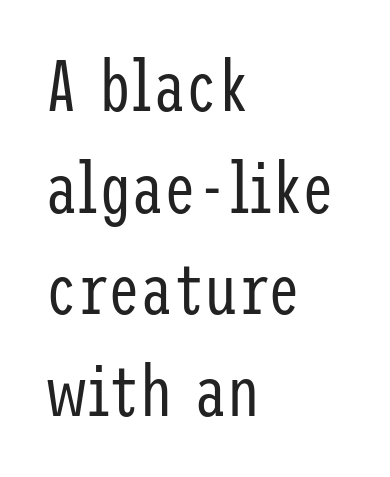
The image shows 72 px regular-weight, condensed sans-serif type, upright; set left-aligned, normal line spacing (1.41x), normal letter spacing, not underlined; low stroke contrast and a medium x-height.
